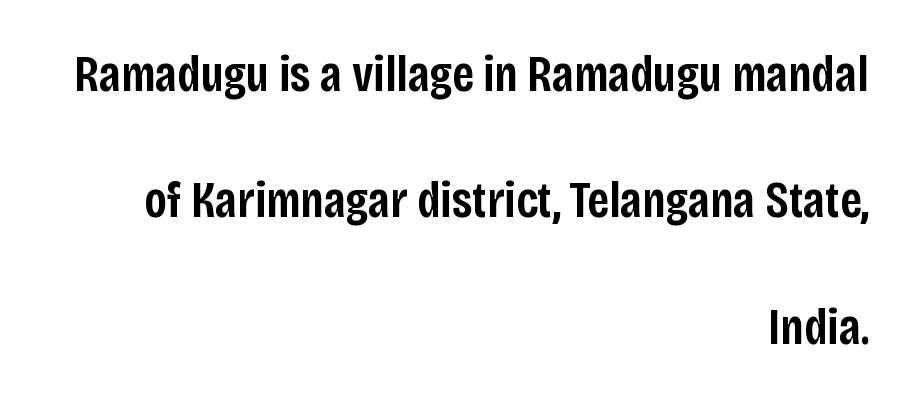
{"serif": "no", "italic": "no", "bold": "semi", "weight": "semibold", "width": "condensed", "stroke_contrast": "low", "x_height": "large", "monospaced": "no", "underline": "no", "align": "right", "line_spacing": "loose", "line_spacing_ratio": 2.48, "letter_spacing": "normal", "letter_spacing_em": 0.0, "glyph_px": 51}
